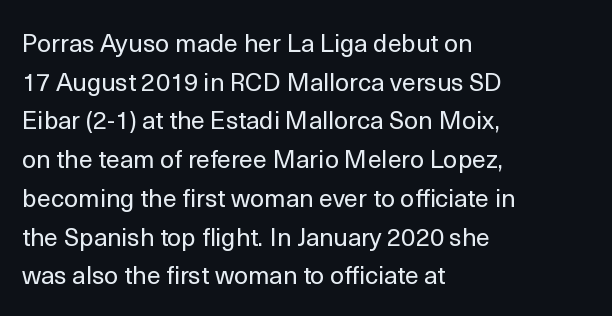
Q: Is the text bold? A: No.
Q: Is the text italic (slanted)? A: No, it is upright.
Q: Is the text underlined? A: No.
Q: How is the paragraph aligned? A: Left-aligned.
Q: Is the spacing between letters normal or unusually wide? A: Normal.
Q: Is the spacing between lines tight, normal or loose? A: Normal.
